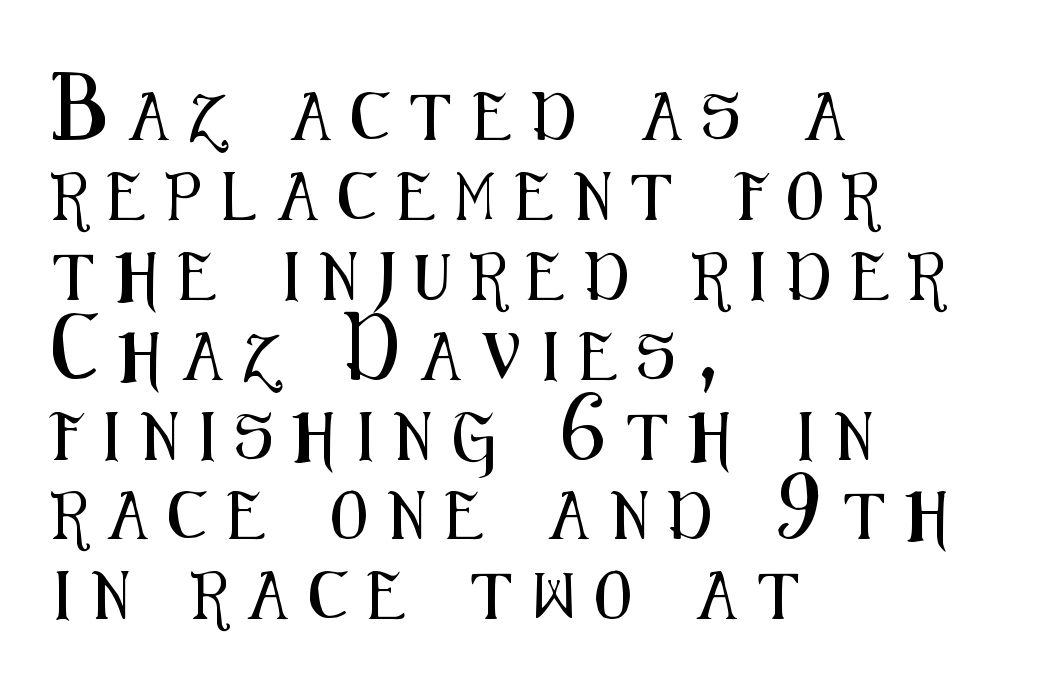
Q: Is the text italic (slanted)? A: No, it is upright.
Q: Is the text underlined? A: No.
Q: How is the paragraph aligned? A: Left-aligned.
Q: Is the spacing between letters normal or unusually wide? A: Unusually wide.
Q: Is the spacing between lines tight, normal or loose? A: Normal.
Q: Width (condensed, normal, or wide)? A: Condensed.
Q: Stroke contrast? A: Medium.
Q: x-height? A: Medium.
Q: Monospaced? A: No.
